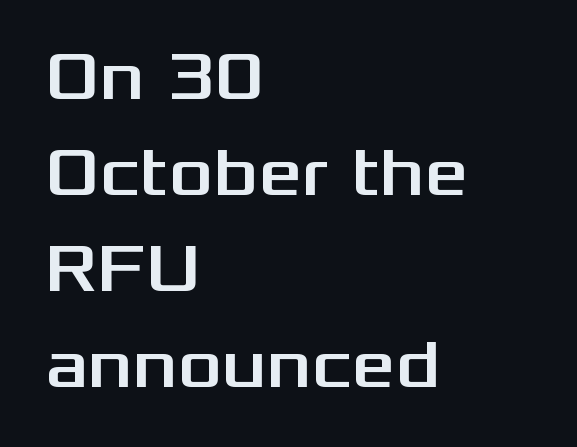
{"serif": "no", "italic": "no", "width": "wide", "stroke_contrast": "medium", "x_height": "medium", "monospaced": "no", "underline": "no", "align": "left", "line_spacing": "normal", "line_spacing_ratio": 1.41, "letter_spacing": "normal", "letter_spacing_em": 0.0, "glyph_px": 68}
